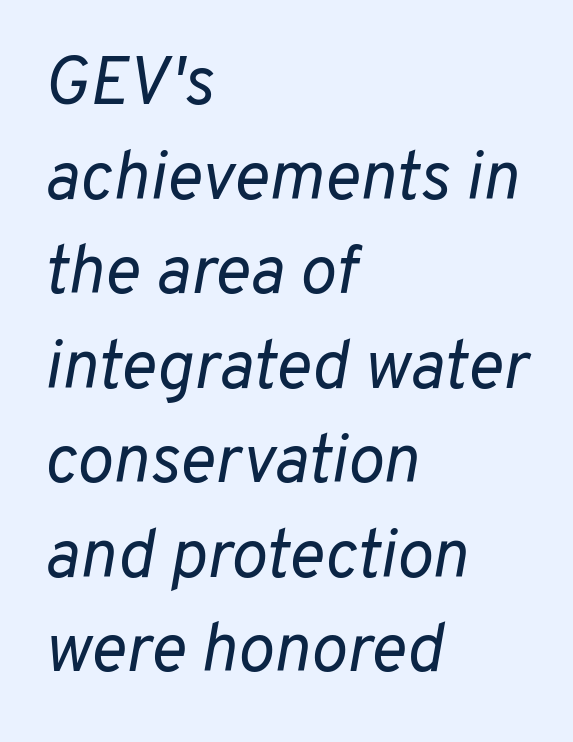
The image shows 68 px regular-weight type, italic (leaning right); set left-aligned, normal line spacing (1.39x), normal letter spacing, not underlined; low stroke contrast and a medium x-height.
